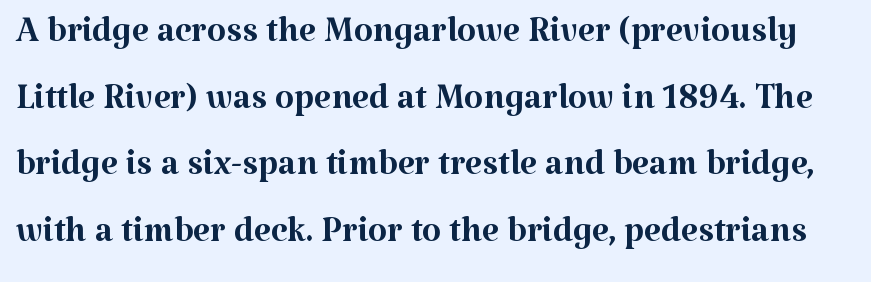
The image shows 49 px regular-weight serif type, upright; set normal line spacing (1.36x), normal letter spacing, not underlined; medium stroke contrast and a medium x-height.
